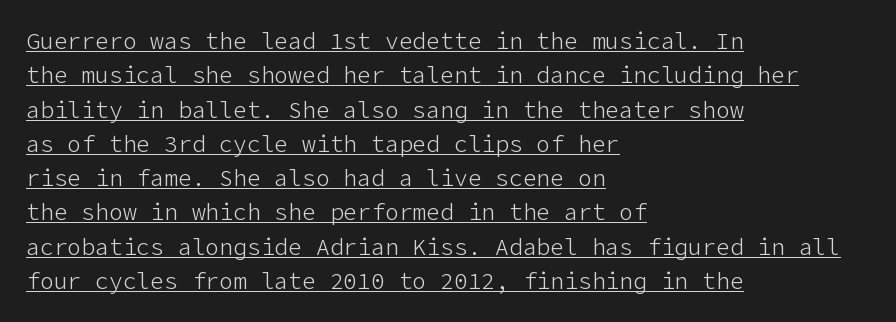
Q: Is the text bold? A: No.
Q: Is the text italic (slanted)? A: No, it is upright.
Q: Is the text underlined? A: Yes.
Q: How is the paragraph aligned? A: Left-aligned.
Q: Is the spacing between letters normal or unusually wide? A: Normal.
Q: Is the spacing between lines tight, normal or loose? A: Normal.
